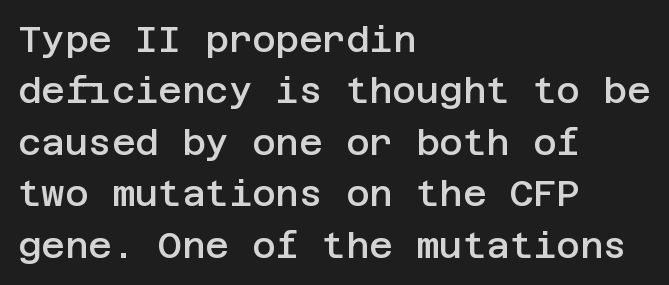
The image shows 36 px semibold sans-serif type, upright; set left-aligned, normal line spacing (1.43x), normal letter spacing, not underlined; low stroke contrast and a large x-height.
